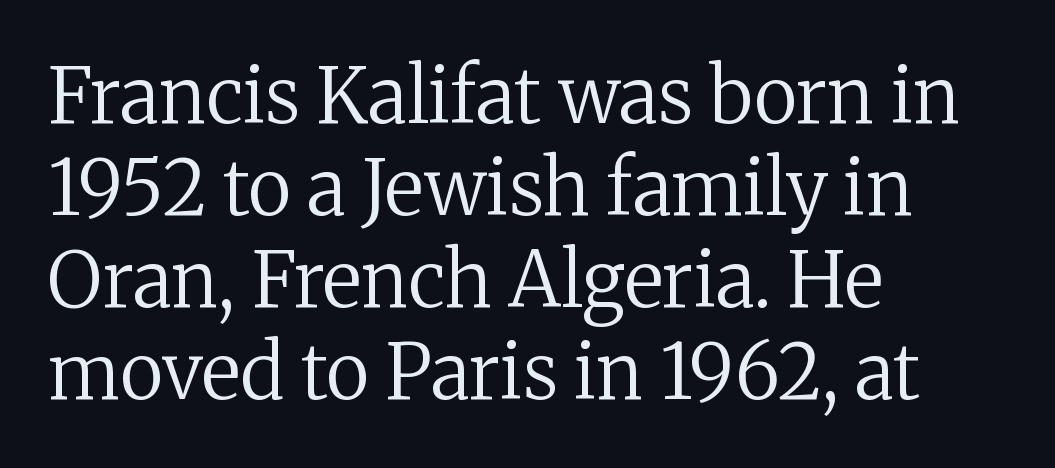
Q: Is the text bold? A: No.
Q: Is the text italic (slanted)? A: No, it is upright.
Q: Is the typeface a serif or a sans-serif typeface? A: Serif.
Q: Is the text underlined? A: No.
Q: How is the paragraph aligned? A: Left-aligned.
Q: Is the spacing between letters normal or unusually wide? A: Normal.
Q: Width (condensed, normal, or wide)? A: Normal.
Q: Stroke contrast? A: Medium.
Q: x-height? A: Medium.
Q: Monospaced? A: No.
